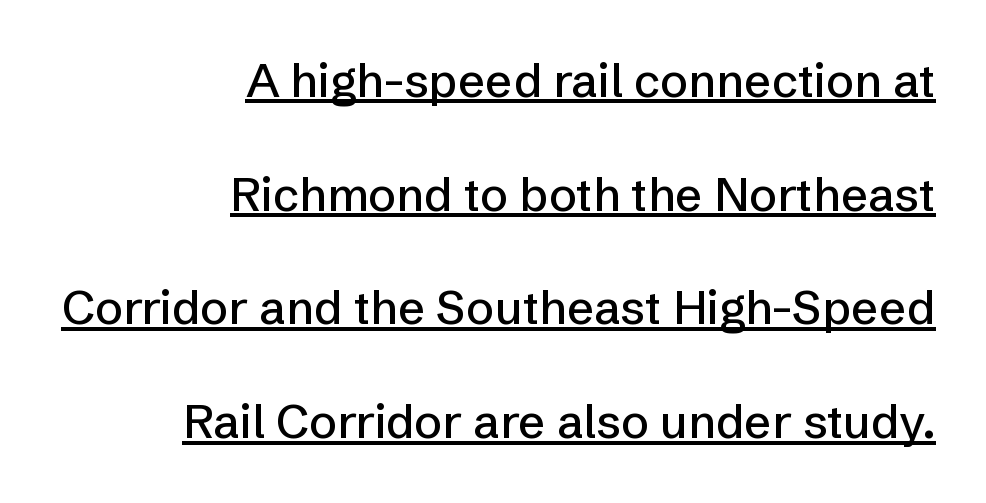
{"serif": "no", "italic": "no", "width": "normal", "stroke_contrast": "low", "x_height": "medium", "monospaced": "no", "underline": "yes", "align": "right", "line_spacing": "loose", "line_spacing_ratio": 2.42, "letter_spacing": "normal", "letter_spacing_em": 0.0, "glyph_px": 47}
